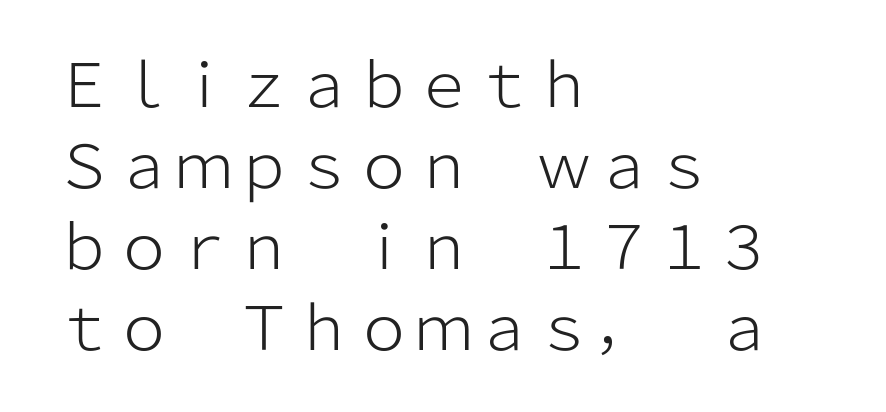
Heft: none added — not bold. The rendering shows plain stroke endings on the letterforms — a sans-serif design. Glyph-to-glyph distance matches everyday printed text. Here the designer chose a conventional face with non-uniform glyph widths. Typeset ragged right — the left edge is the straight one. This rendering features lettering with no underline.
